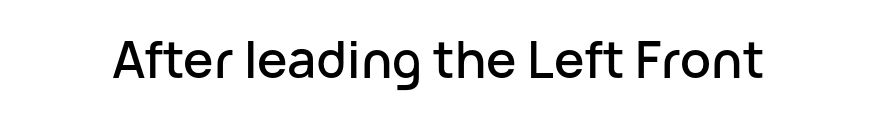
Q: Is the text italic (slanted)? A: No, it is upright.
Q: Is the typeface a serif or a sans-serif typeface? A: Sans-serif.
Q: Is the text underlined? A: No.
Q: Is the spacing between letters normal or unusually wide? A: Normal.
Q: Width (condensed, normal, or wide)? A: Normal.
Q: Stroke contrast? A: Low.
Q: x-height? A: Medium.
Q: Monospaced? A: No.
